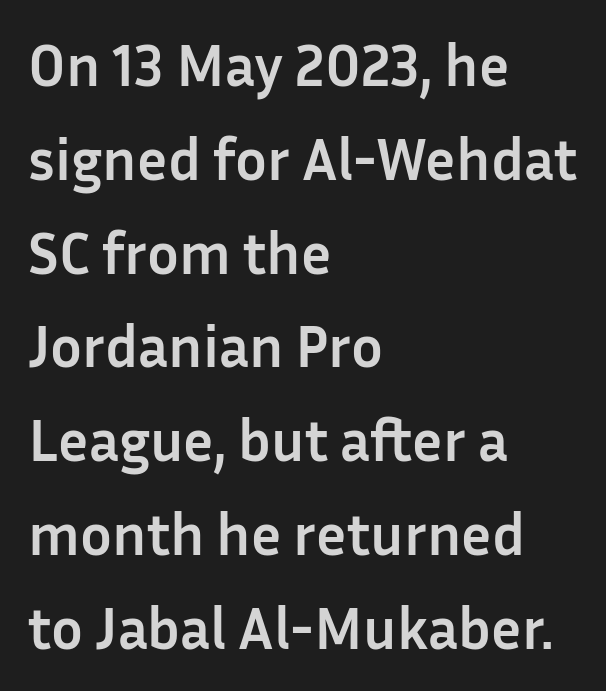
Stroke thickness is high; the sample reads as a true bold. Does extra space separate the letters? No, they use regular spacing. Alignment: flush left. No italicization has been applied; the sample stays upright. The letters carry no serifs — their stems end cleanly without finishing strokes. The line-height multiplier appears to be the usual default.
